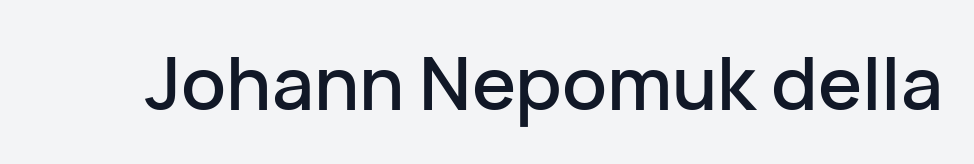
{"serif": "no", "italic": "no", "width": "normal", "stroke_contrast": "low", "x_height": "medium", "monospaced": "no", "underline": "no", "letter_spacing": "normal", "letter_spacing_em": 0.0, "glyph_px": 74}
